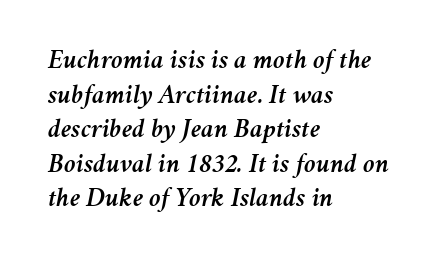
The image shows 27 px text type, italic (leaning right); set left-aligned, normal line spacing (1.28x), normal letter spacing, not underlined.
